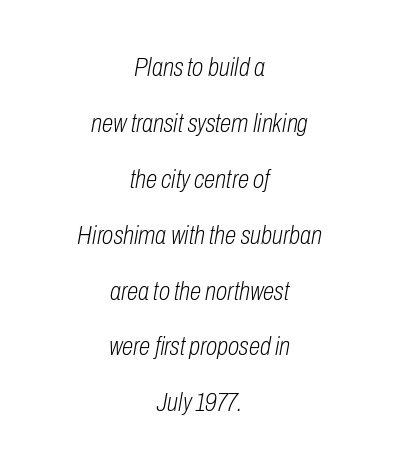
{"italic": "yes", "lean": "right", "slant_degrees": 10, "bold": "no", "underline": "no", "align": "center", "line_spacing": "loose", "line_spacing_ratio": 2.15, "letter_spacing": "normal", "letter_spacing_em": 0.0, "glyph_px": 26}
